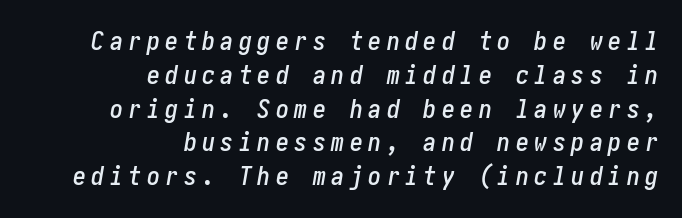
{"italic": "yes", "lean": "right", "slant_degrees": 10, "underline": "no", "align": "right", "line_spacing": "normal", "line_spacing_ratio": 1.3, "letter_spacing": "wide", "letter_spacing_em": 0.21, "glyph_px": 26}
